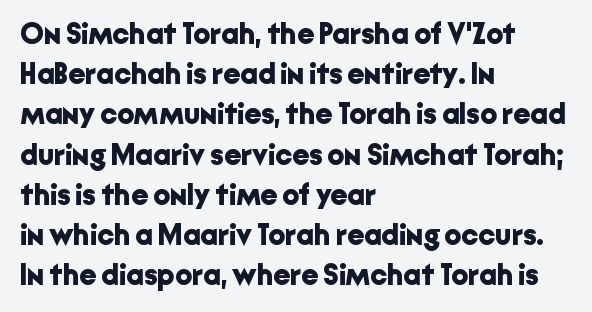
The image shows 30 px bold sans-serif type, upright; set left-aligned, normal line spacing (1.34x), normal letter spacing, not underlined; low stroke contrast and a medium x-height.
